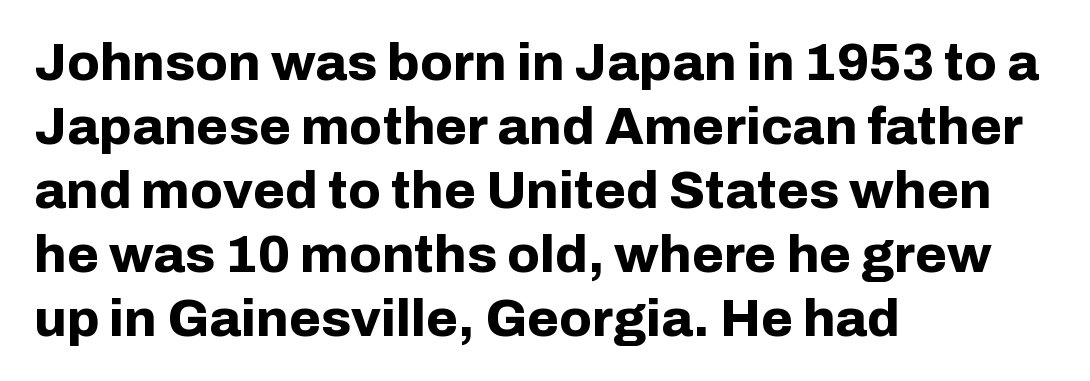
The image shows 52 px bold sans-serif type, upright; set left-aligned, line spacing 1.23x, normal letter spacing, not underlined; low stroke contrast and a medium x-height.
